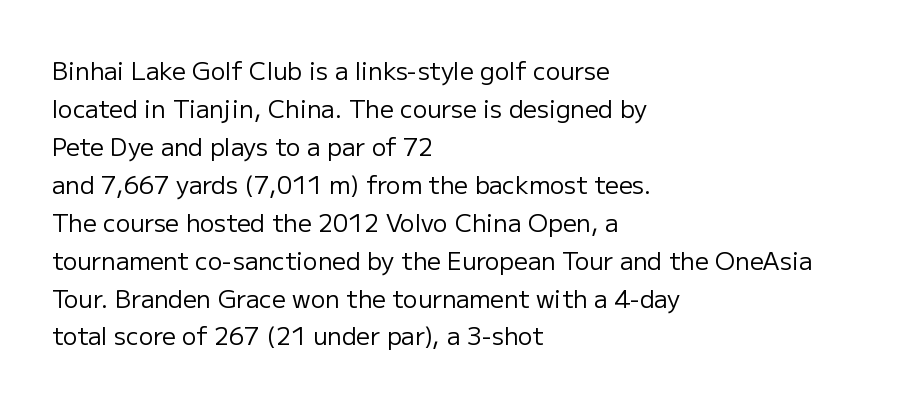
Q: Is the text bold? A: No.
Q: Is the text italic (slanted)? A: No, it is upright.
Q: Is the text underlined? A: No.
Q: How is the paragraph aligned? A: Left-aligned.
Q: Is the spacing between letters normal or unusually wide? A: Normal.
Q: Is the spacing between lines tight, normal or loose? A: Normal.
